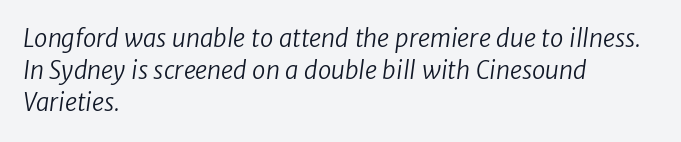
The image shows 24 px text type; set left-aligned, normal line spacing (1.34x), normal letter spacing, not underlined.
